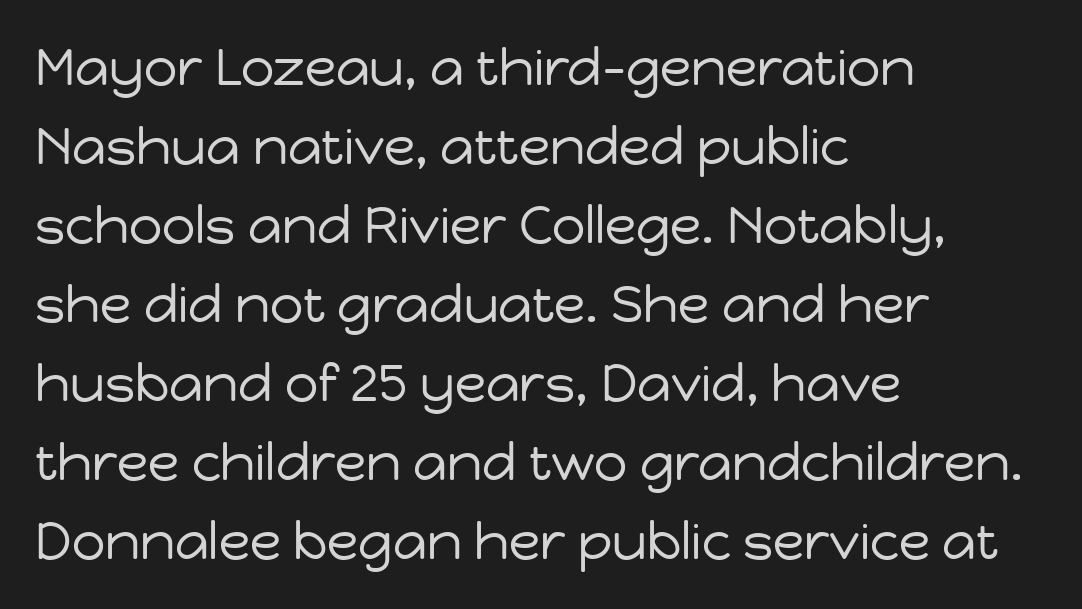
{"serif": "no", "italic": "no", "bold": "no", "weight": "regular", "width": "normal", "stroke_contrast": "low", "x_height": "medium", "monospaced": "no", "underline": "no", "align": "left", "line_spacing": "normal", "line_spacing_ratio": 1.52, "letter_spacing": "normal", "letter_spacing_em": 0.0, "glyph_px": 52}
